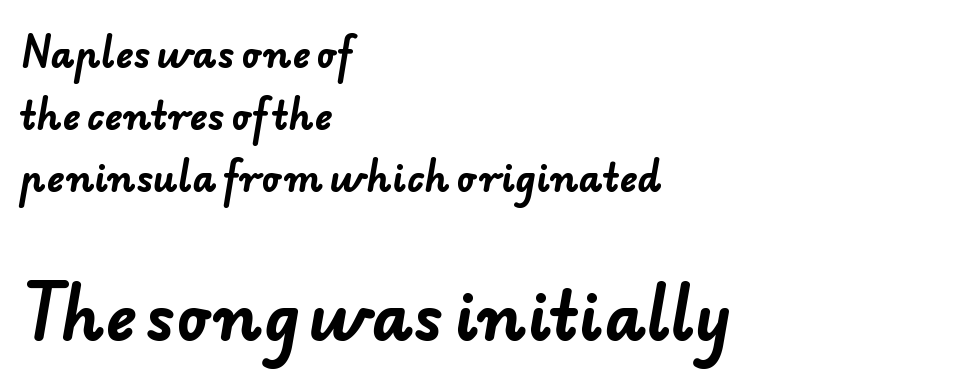
The image shows 64 px bold sans-serif type; set left-aligned, normal line spacing (1.68x), normal letter spacing, not underlined; the second (bottom) block is 1.73x larger; low stroke contrast and a small x-height.
